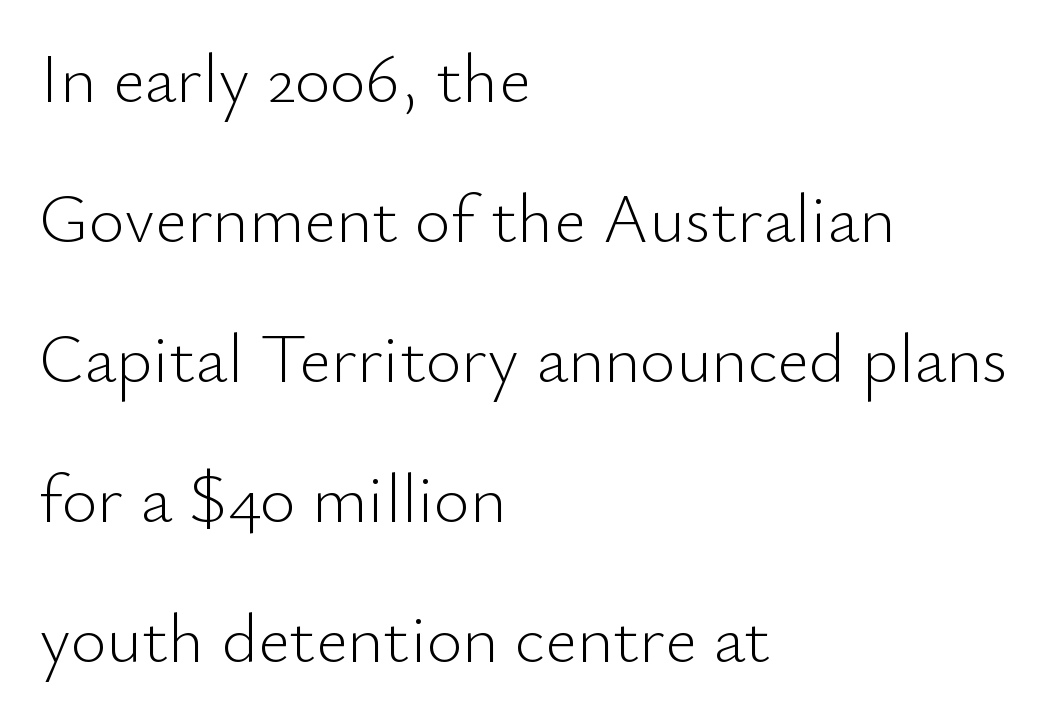
Q: Is the text bold? A: No.
Q: Is the text italic (slanted)? A: No, it is upright.
Q: Is the typeface a serif or a sans-serif typeface? A: Sans-serif.
Q: Is the text underlined? A: No.
Q: How is the paragraph aligned? A: Left-aligned.
Q: Is the spacing between letters normal or unusually wide? A: Normal.
Q: Is the spacing between lines tight, normal or loose? A: Loose.
Q: Width (condensed, normal, or wide)? A: Normal.
Q: Stroke contrast? A: Low.
Q: x-height? A: Small.
Q: Monospaced? A: No.
